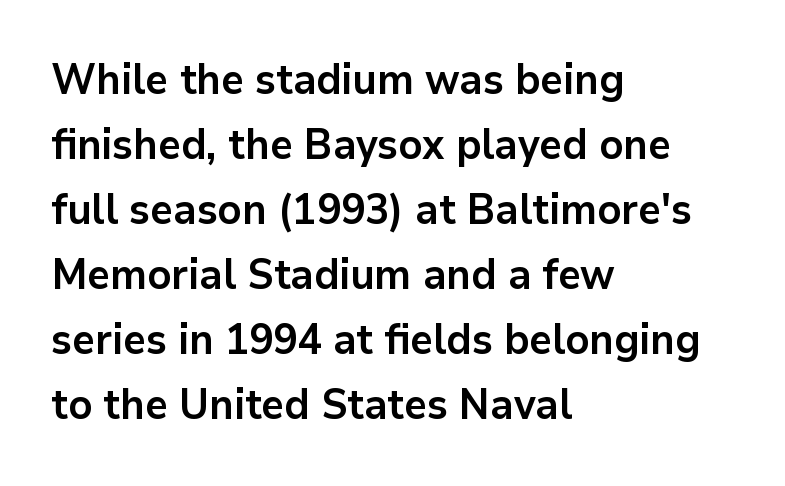
The face used here is proportionally spaced, like ordinary book or web type. In terms of weight, the rendering is a true, heavy bold. This is roman type, the default non-slanted kind. If you measured baseline to baseline, you'd find a middling distance.
